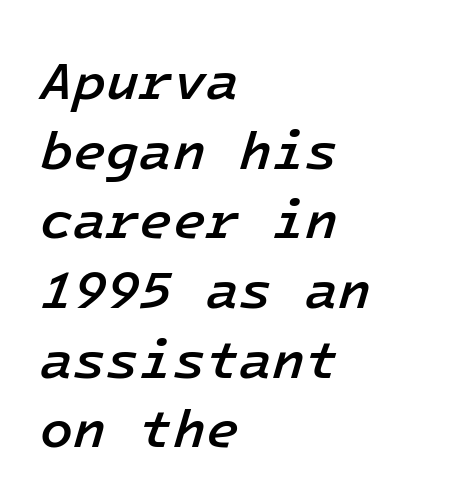
Q: Is the text bold? A: Semi-bold.
Q: Is the text italic (slanted)? A: Yes, it leans right by about 16 degrees.
Q: Is the text underlined? A: No.
Q: How is the paragraph aligned? A: Left-aligned.
Q: Is the spacing between letters normal or unusually wide? A: Normal.
Q: Is the spacing between lines tight, normal or loose? A: Normal.
Q: Width (condensed, normal, or wide)? A: Normal.
Q: Stroke contrast? A: Low.
Q: x-height? A: Medium.
